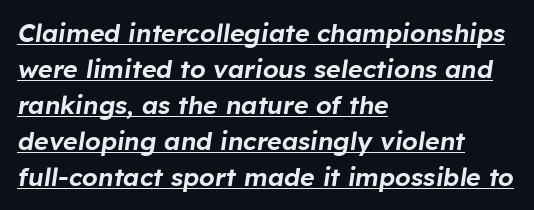
Q: Is the text italic (slanted)? A: Yes, it leans right by about 8 degrees.
Q: Is the text underlined? A: Yes.
Q: How is the paragraph aligned? A: Left-aligned.
Q: Is the spacing between letters normal or unusually wide? A: Normal.
Q: Is the spacing between lines tight, normal or loose? A: Normal.
